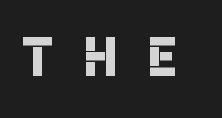
{"serif": "no", "bold": "semi", "weight": "semibold", "width": "condensed", "stroke_contrast": "low", "x_height": "large", "monospaced": "no", "underline": "no", "letter_spacing": "wide", "letter_spacing_em": 0.45, "glyph_px": 73}
